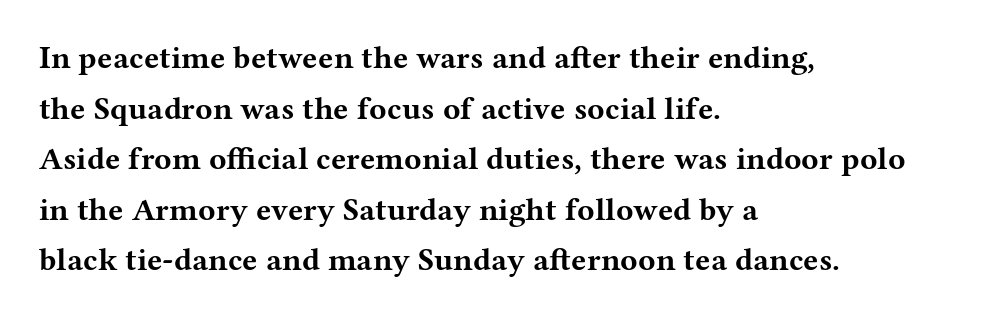
{"serif": "yes", "italic": "no", "bold": "yes", "weight": "bold", "width": "wide", "stroke_contrast": "medium", "x_height": "medium", "monospaced": "no", "underline": "no", "align": "left", "line_spacing": "normal", "line_spacing_ratio": 1.58, "letter_spacing": "normal", "letter_spacing_em": 0.0, "glyph_px": 32}
